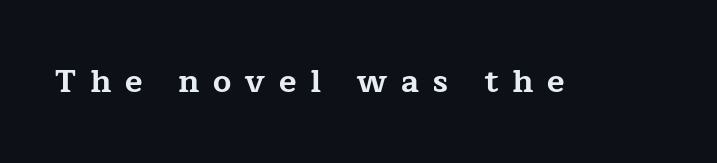
Q: Is the text bold? A: Yes.
Q: Is the text italic (slanted)? A: No, it is upright.
Q: Is the typeface a serif or a sans-serif typeface? A: Serif.
Q: Is the text underlined? A: No.
Q: Is the spacing between letters normal or unusually wide? A: Unusually wide.
Q: Width (condensed, normal, or wide)? A: Wide.
Q: Stroke contrast? A: Low.
Q: x-height? A: Medium.
Q: Monospaced? A: No.
